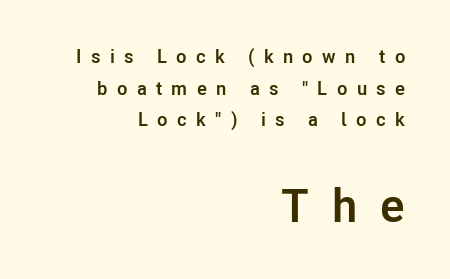
The image shows 47 px semibold sans-serif type, upright; set right-aligned, normal line spacing (1.67x), unusually wide letter spacing (+0.49 em), not underlined; the second (bottom) block is 2.47x larger; low stroke contrast and a medium x-height.
